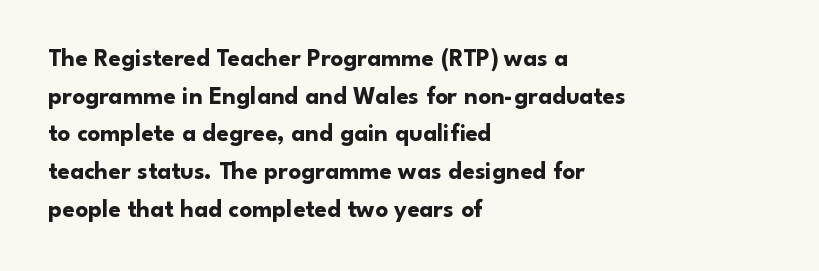
The image shows 25 px bold type, upright; set left-aligned, normal line spacing (1.51x), normal letter spacing, not underlined.
